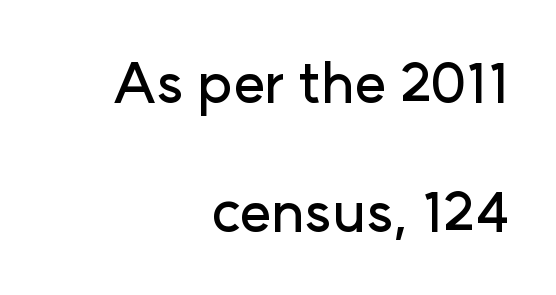
Q: Is the text italic (slanted)? A: No, it is upright.
Q: Is the typeface a serif or a sans-serif typeface? A: Sans-serif.
Q: Is the text underlined? A: No.
Q: How is the paragraph aligned? A: Right-aligned.
Q: Is the spacing between letters normal or unusually wide? A: Normal.
Q: Is the spacing between lines tight, normal or loose? A: Loose.
Q: Width (condensed, normal, or wide)? A: Normal.
Q: Stroke contrast? A: Low.
Q: x-height? A: Medium.
Q: Monospaced? A: No.
